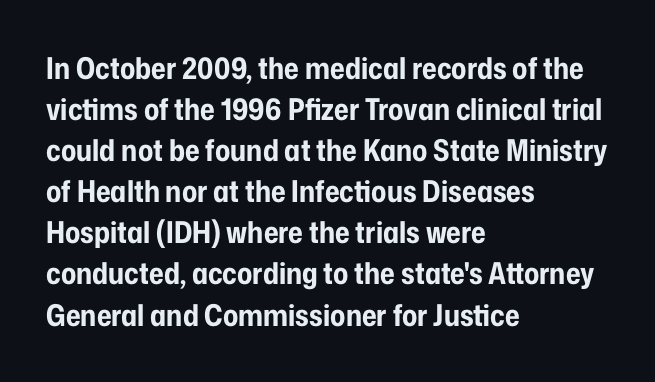
{"serif": "no", "italic": "no", "bold": "yes", "weight": "bold", "width": "condensed", "stroke_contrast": "low", "x_height": "medium", "monospaced": "no", "underline": "no", "align": "left", "line_spacing": "normal", "line_spacing_ratio": 1.37, "letter_spacing": "normal", "letter_spacing_em": 0.0, "glyph_px": 30}
